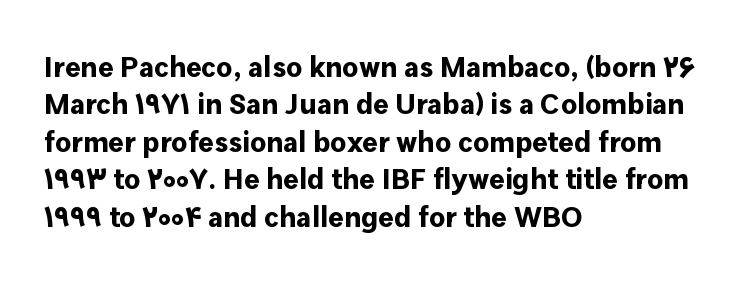
{"serif": "no", "italic": "no", "bold": "yes", "weight": "bold", "width": "normal", "stroke_contrast": "low", "x_height": "medium", "monospaced": "no", "underline": "no", "align": "left", "line_spacing": "normal", "line_spacing_ratio": 1.29, "letter_spacing": "normal", "letter_spacing_em": 0.0, "glyph_px": 29}
